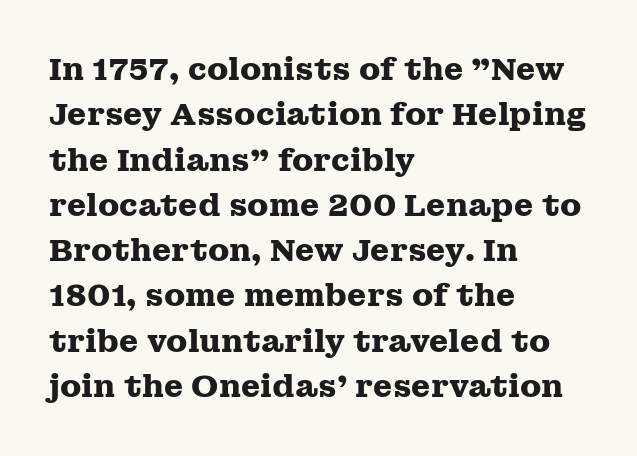
The image shows 31 px heavy, wide serif type, upright; set left-aligned, normal line spacing (1.46x), normal letter spacing, not underlined; medium stroke contrast and a medium x-height.
